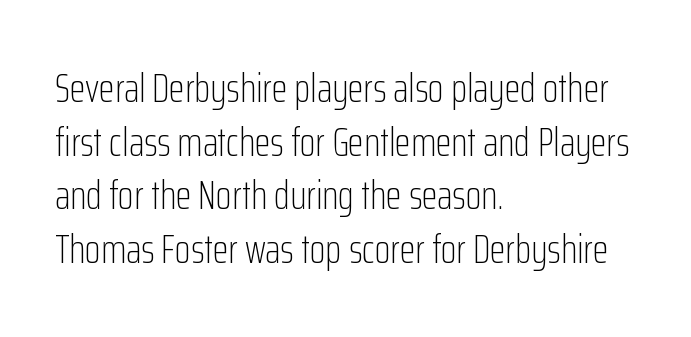
The image shows 41 px light, condensed sans-serif type, upright; set left-aligned, normal line spacing (1.31x), normal letter spacing, not underlined; low stroke contrast and a medium x-height.
